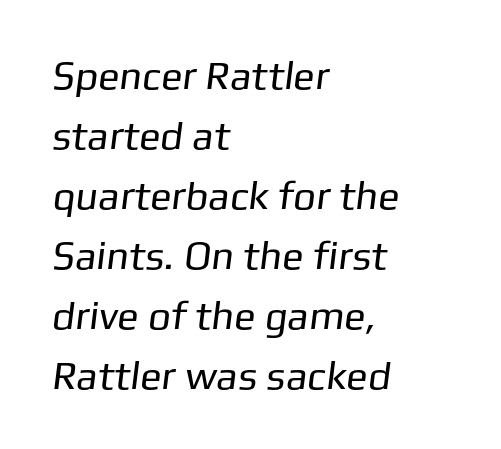
The image shows 40 px regular-weight sans-serif type; set left-aligned, normal line spacing (1.5x), normal letter spacing, not underlined; low stroke contrast and a medium x-height.
